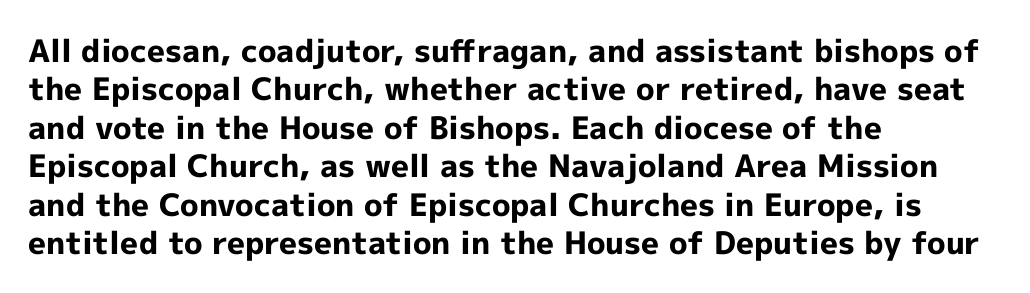
Every character sits straight up, as roman type does. Line beginnings align vertically; line endings do not. Nothing sits at the stroke ends, so this counts as sans-serif. Thick stems and heavy bowls — unmistakably bold. A bare baseline throughout the passage.
